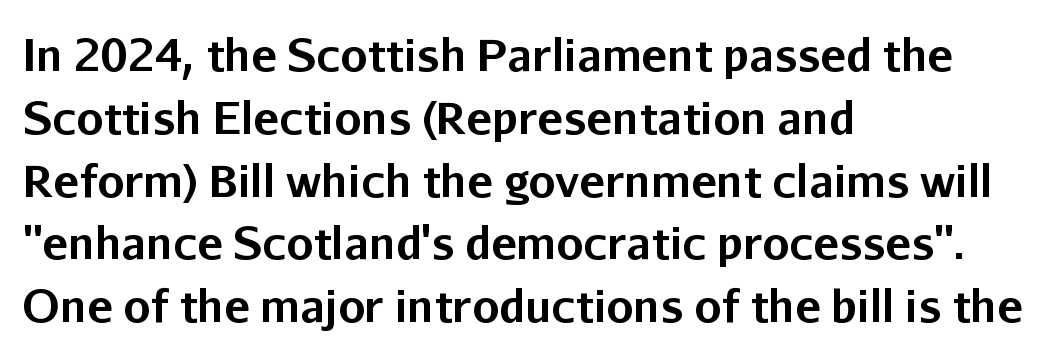
The text was rendered using a sans face with plain stroke endings. These lines were composed using upright roman letters. The designer left line spacing at the default. Look at the stroke-to-counter ratio: heavy, a bold. A classic flush-left, rag-right setting is used for this passage. Default kerning and tracking; the words read as compact shapes.
